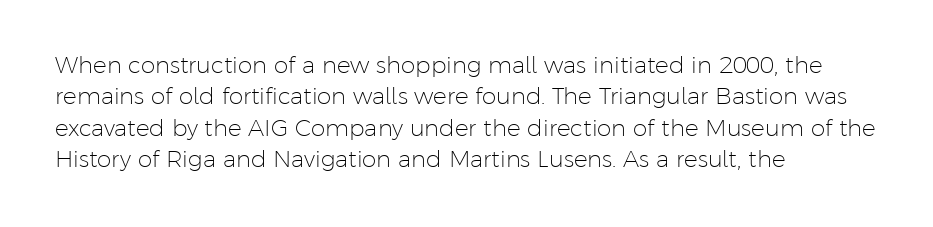
Q: Is the text bold? A: No.
Q: Is the text italic (slanted)? A: No, it is upright.
Q: Is the text underlined? A: No.
Q: How is the paragraph aligned? A: Left-aligned.
Q: Is the spacing between letters normal or unusually wide? A: Normal.
Q: Is the spacing between lines tight, normal or loose? A: Normal.
